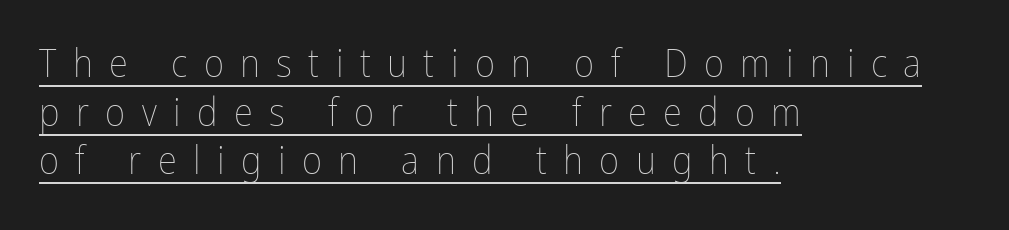
The rendering inserts visible extra space after every character. You can tell it's not italic because the verticals are truly vertical. What decoration does the sample have? An underline. Summary of weight: not heavy and not bold.
